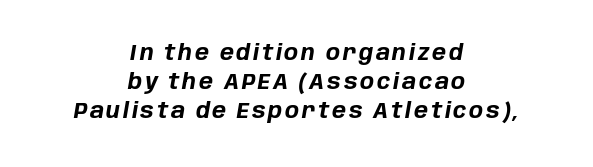
Notice how the stems are inclined rather than vertical — that's the hallmark of italics. Honestly, there is no underline to notice here at all. Short and long lines alike share a common midpoint. Stroke thickness is high; the sample reads as a true bold. Interline gaps are of average width in this sample.
